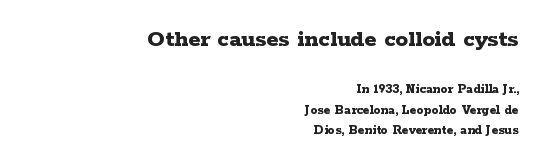
No word sits above an underline. Visually the block forms a straight wall on the right and a jagged coastline on the left. The letters sit at their default tracking, neither squeezed nor spread. Is there any slant? The stems are plumb. Regular leading. The typesetting leans heavy: a genuine bold.
